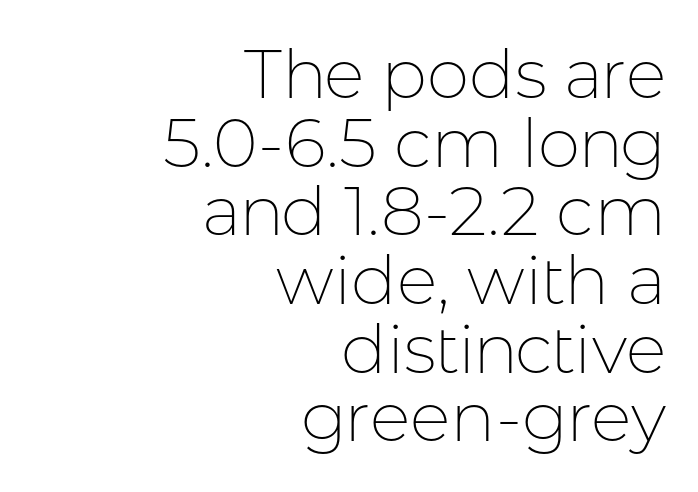
Bare-footed words on every line. Default kerning and tracking; the words read as compact shapes. Does the lettering tilt? It doesn't — this is upright. Line endings align vertically; line beginnings do not. Font category for this specimen: sans-serif. Vertical spacing — tight.
